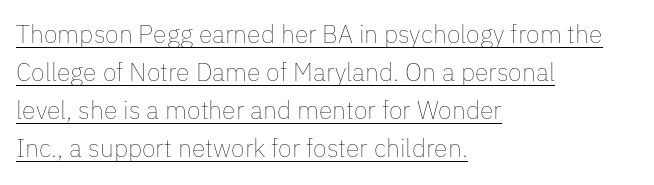
{"italic": "no", "bold": "no", "underline": "yes", "align": "left", "line_spacing": "normal", "line_spacing_ratio": 1.52, "letter_spacing": "normal", "letter_spacing_em": 0.0, "glyph_px": 25}
